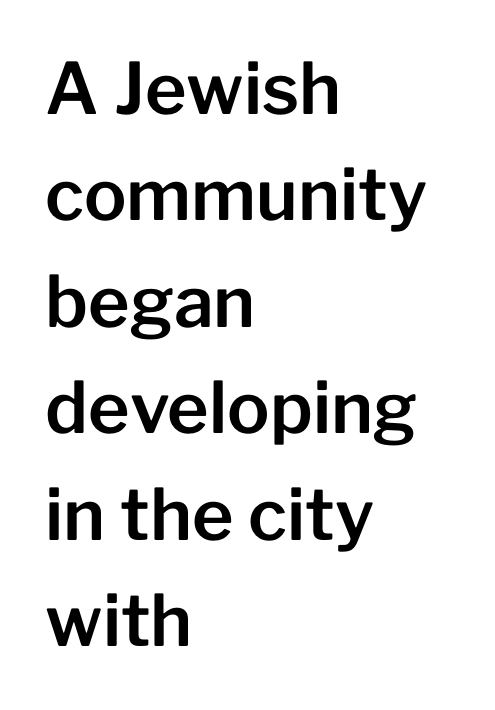
Does extra space separate the letters? No, they use regular spacing. The rendering uses natural spacing where letterforms have individual widths. Left-aligned paragraph, ragged on the right. Ascenders rise straight up at ninety degrees.
